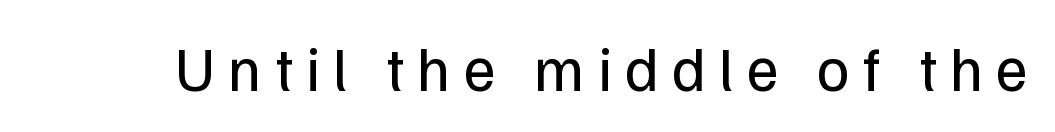
Q: Is the text bold? A: No.
Q: Is the text italic (slanted)? A: No, it is upright.
Q: Is the typeface a serif or a sans-serif typeface? A: Sans-serif.
Q: Is the text underlined? A: No.
Q: Is the spacing between letters normal or unusually wide? A: Unusually wide.
Q: Width (condensed, normal, or wide)? A: Normal.
Q: Stroke contrast? A: Low.
Q: x-height? A: Medium.
Q: Monospaced? A: No.
